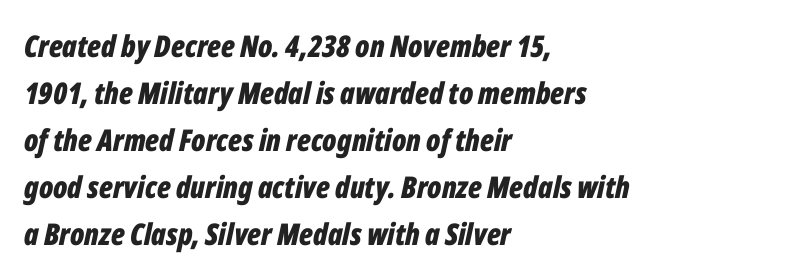
{"italic": "yes", "lean": "right", "slant_degrees": 12, "bold": "yes", "weight": "bold", "width": "condensed", "stroke_contrast": "low", "x_height": "medium", "monospaced": "no", "underline": "no", "align": "left", "line_spacing": "normal", "line_spacing_ratio": 1.57, "letter_spacing": "normal", "letter_spacing_em": 0.0, "glyph_px": 30}
